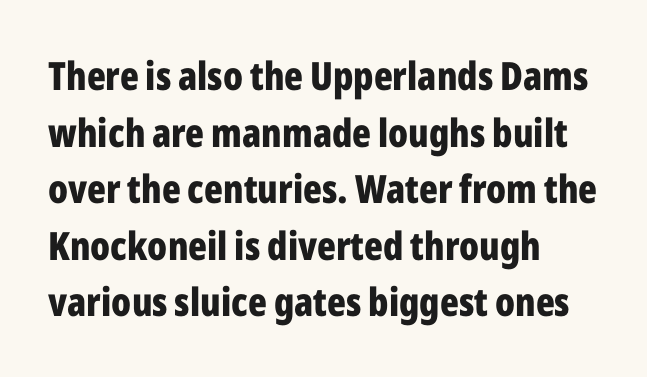
The image shows 39 px bold, condensed sans-serif type, upright; set left-aligned, normal line spacing (1.45x), normal letter spacing, not underlined; low stroke contrast and a medium x-height.
